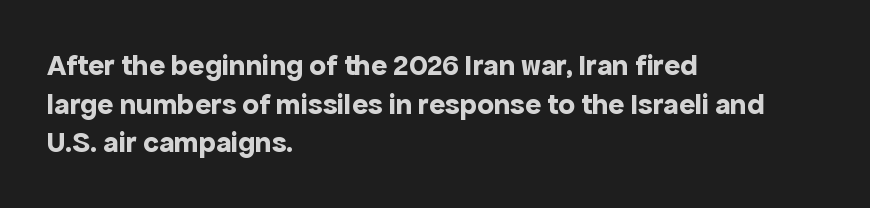
Normally led — the rows are evenly, conventionally spaced. The strokes are fattened all the way to bold. Only glyphs here, with clear space below each row. Does extra space separate the letters? No, they use regular spacing. Unlike italic type, these characters show no tilt at all.
